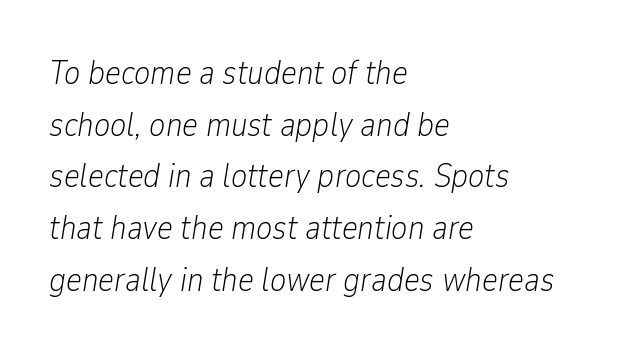
Spacing verdict: proportional, widths tailored to each character. The rendering applies a slant to the glyphs. Descender tails drop into unmarked territory. Students, note that the glyphs here touch the page at normal intervals. Notice how the passage keeps a crisp vertical edge on the left only. Rows of type keep a routine distance in the vertical direction.
